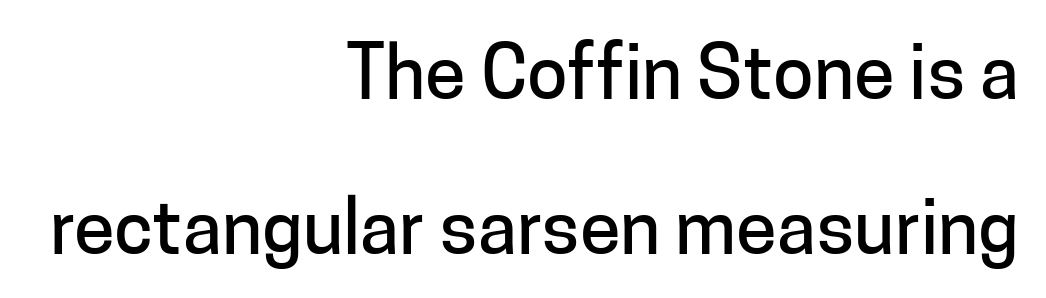
Q: Is the text italic (slanted)? A: No, it is upright.
Q: Is the typeface a serif or a sans-serif typeface? A: Sans-serif.
Q: Is the text underlined? A: No.
Q: How is the paragraph aligned? A: Right-aligned.
Q: Is the spacing between letters normal or unusually wide? A: Normal.
Q: Is the spacing between lines tight, normal or loose? A: Loose.
Q: Width (condensed, normal, or wide)? A: Normal.
Q: Stroke contrast? A: Low.
Q: x-height? A: Medium.
Q: Monospaced? A: No.
